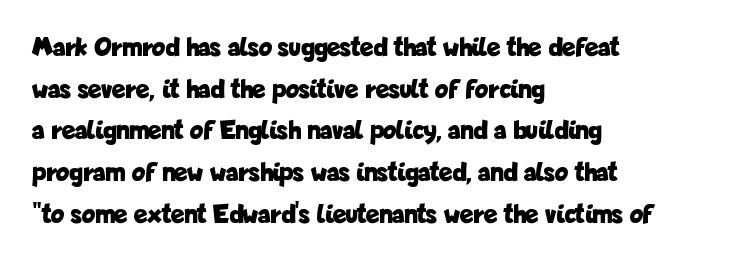
The image shows 28 px bold, condensed sans-serif type, upright; set left-aligned, normal line spacing (1.49x), normal letter spacing, not underlined; low stroke contrast and a medium x-height.
